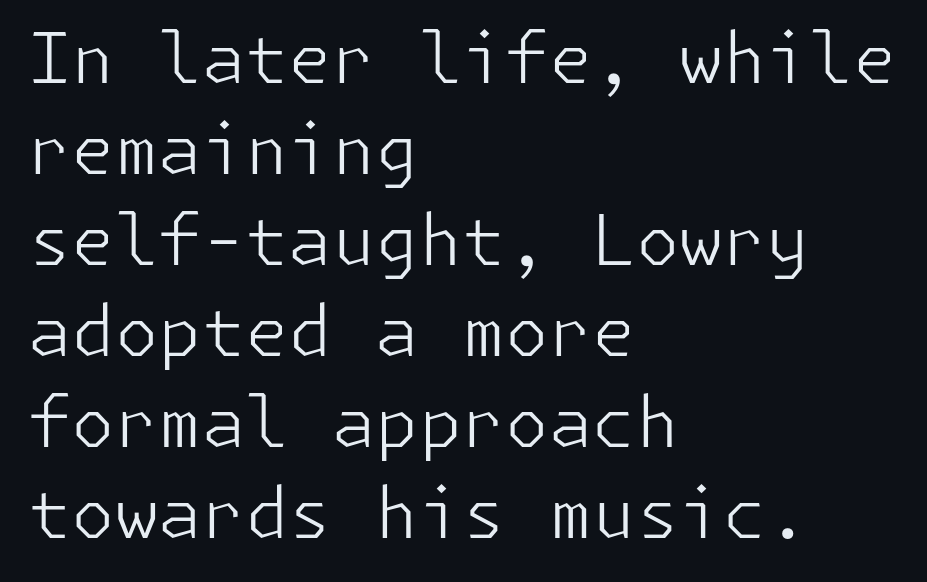
The image shows 70 px light sans-serif type, upright; set left-aligned, normal line spacing (1.3x), normal letter spacing, not underlined; low stroke contrast and a medium x-height.
